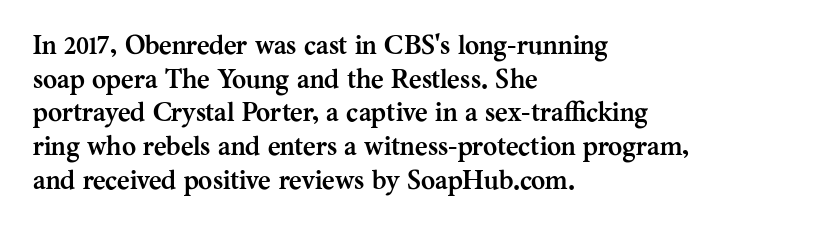
Q: Is the text bold? A: Yes.
Q: Is the text italic (slanted)? A: No, it is upright.
Q: Is the text underlined? A: No.
Q: How is the paragraph aligned? A: Left-aligned.
Q: Is the spacing between letters normal or unusually wide? A: Normal.
Q: Is the spacing between lines tight, normal or loose? A: Normal.
